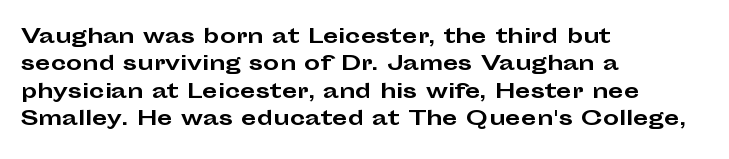
Q: Is the text bold? A: Yes.
Q: Is the text italic (slanted)? A: No, it is upright.
Q: Is the text underlined? A: No.
Q: How is the paragraph aligned? A: Left-aligned.
Q: Is the spacing between letters normal or unusually wide? A: Normal.
Q: Is the spacing between lines tight, normal or loose? A: Normal.
